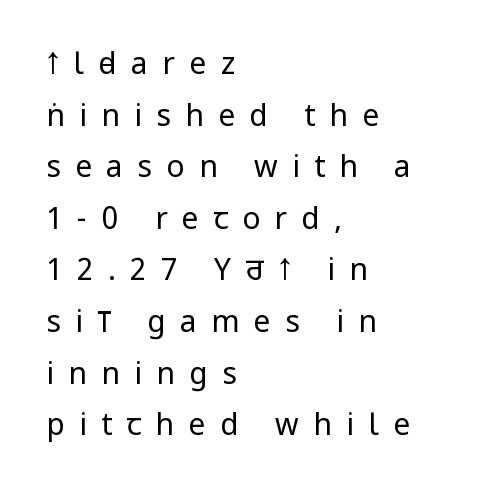
{"serif": "no", "italic": "no", "bold": "no", "weight": "regular", "width": "condensed", "stroke_contrast": "low", "x_height": "large", "monospaced": "no", "underline": "no", "align": "left", "line_spacing_ratio": 1.72, "letter_spacing": "wide", "letter_spacing_em": 0.48, "glyph_px": 30}
